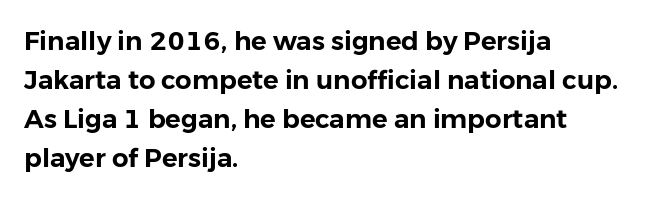
{"italic": "no", "underline": "no", "align": "left", "line_spacing": "normal", "line_spacing_ratio": 1.5, "letter_spacing": "normal", "letter_spacing_em": 0.0, "glyph_px": 26}
